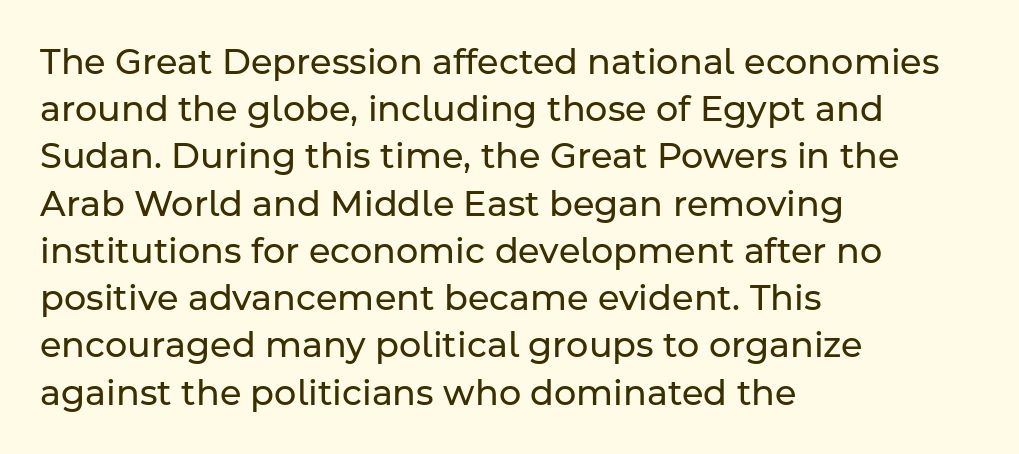
Posture: vertical. How would I describe the line gaps? Plain and ordinary. Type without underlining. Teacher's note: observe the even left margin — that is flush-left alignment. Characters follow at the spacing the type designer built in. Summary of weight: not heavy and not bold.
